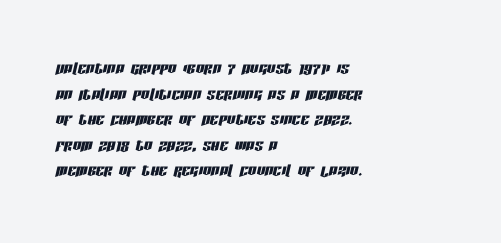
The image shows 21 px text type, italic (leaning right); set left-aligned, line spacing 1.22x, normal letter spacing, not underlined.
